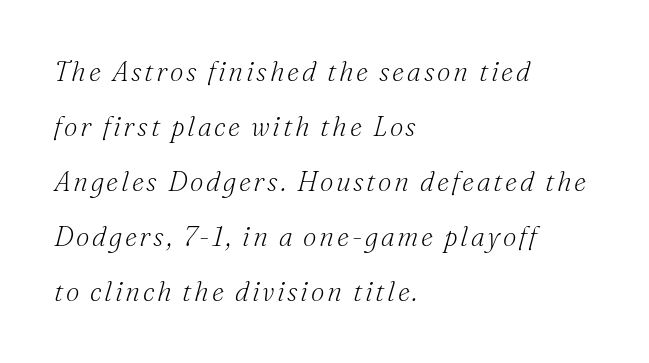
Q: Is the text bold? A: No.
Q: Is the text italic (slanted)? A: Yes, it leans right by about 16 degrees.
Q: Is the text underlined? A: No.
Q: How is the paragraph aligned? A: Left-aligned.
Q: Is the spacing between lines tight, normal or loose? A: Loose.
